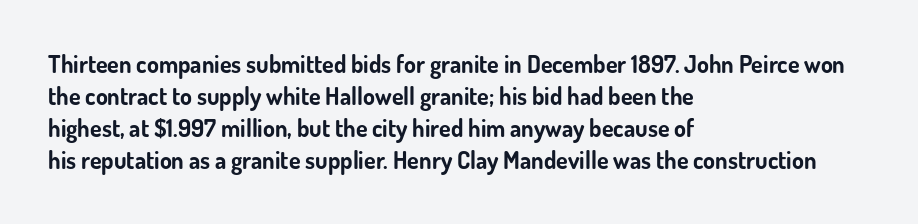
The image shows 24 px bold type, upright; set left-aligned, normal line spacing (1.34x), normal letter spacing, not underlined.
